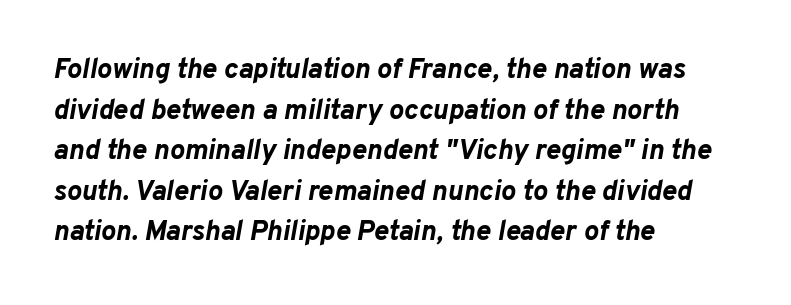
The image shows 28 px bold type, italic (leaning right); set left-aligned, normal line spacing (1.45x), normal letter spacing, not underlined; low stroke contrast and a medium x-height.
